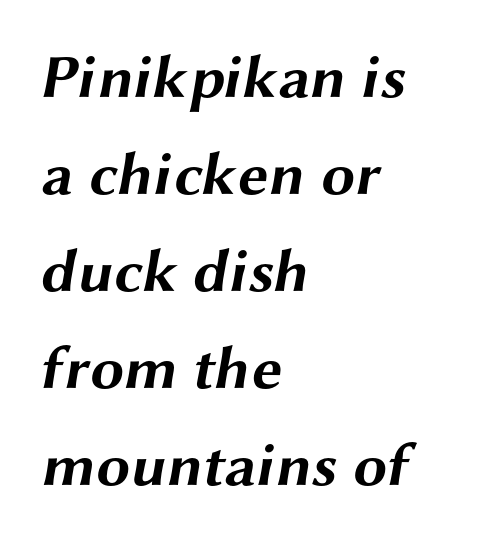
Q: Is the text bold? A: Yes.
Q: Is the typeface a serif or a sans-serif typeface? A: Sans-serif.
Q: Is the text underlined? A: No.
Q: How is the paragraph aligned? A: Left-aligned.
Q: Is the spacing between letters normal or unusually wide? A: Normal.
Q: Is the spacing between lines tight, normal or loose? A: Normal.
Q: Width (condensed, normal, or wide)? A: Wide.
Q: Stroke contrast? A: Medium.
Q: x-height? A: Medium.
Q: Monospaced? A: No.
